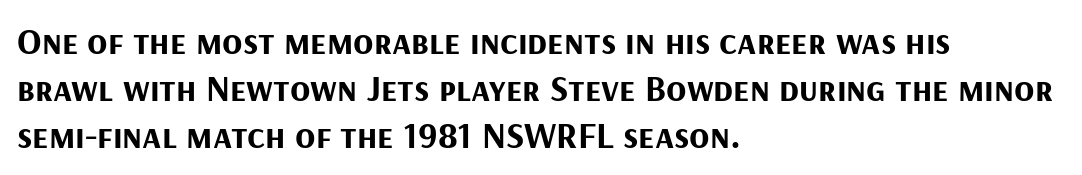
The image shows 37 px bold sans-serif type, upright; set left-aligned, normal line spacing (1.27x), normal letter spacing, not underlined; medium stroke contrast and a medium x-height.
